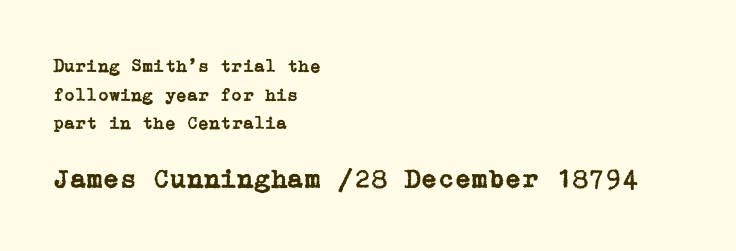
Q: Is the text italic (slanted)? A: No, it is upright.
Q: Is the text underlined? A: No.
Q: How is the paragraph aligned? A: Left-aligned.
Q: Is the spacing between letters normal or unusually wide? A: Normal.
Q: Is the spacing between lines tight, normal or loose? A: Normal.
Q: Which block of text is set in a larger size, the first (top) or the second (bottom)? A: The second (bottom) one.
